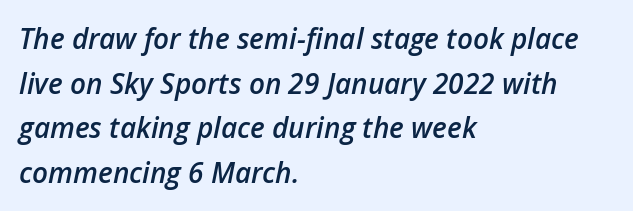
{"italic": "yes", "lean": "right", "slant_degrees": 12, "bold": "semi", "weight": "semibold", "width": "normal", "stroke_contrast": "low", "x_height": "medium", "monospaced": "no", "underline": "no", "align": "left", "line_spacing": "normal", "line_spacing_ratio": 1.59, "letter_spacing": "normal", "letter_spacing_em": 0.0, "glyph_px": 28}
